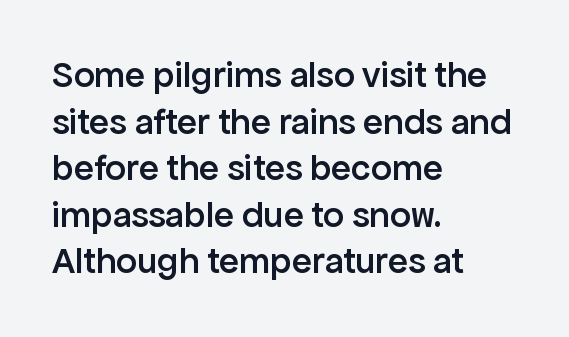
The image shows 37 px semibold sans-serif type, upright; set left-aligned, normal line spacing (1.26x), normal letter spacing, not underlined; low stroke contrast and a medium x-height.
